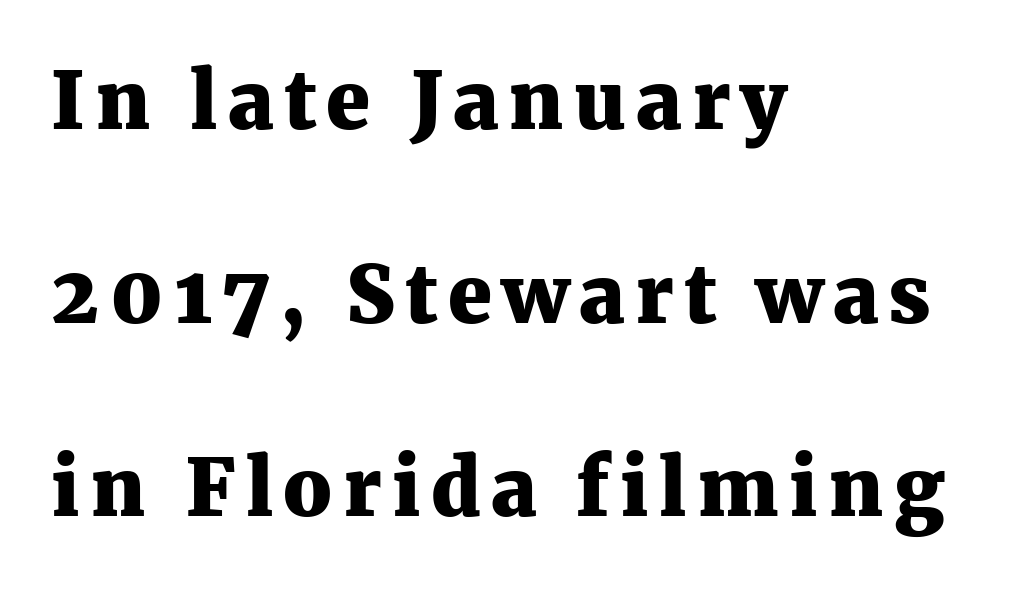
The image shows 79 px heavy serif type, upright; set left-aligned, loose line spacing (2.45x), not underlined; medium stroke contrast and a medium x-height.
